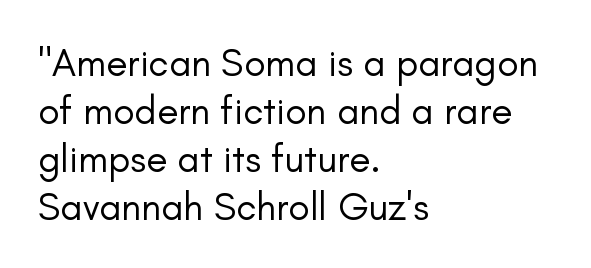
{"serif": "no", "italic": "no", "bold": "no", "weight": "regular", "width": "normal", "stroke_contrast": "low", "x_height": "small", "monospaced": "no", "underline": "no", "align": "left", "line_spacing_ratio": 1.23, "letter_spacing": "normal", "letter_spacing_em": 0.0, "glyph_px": 39}
